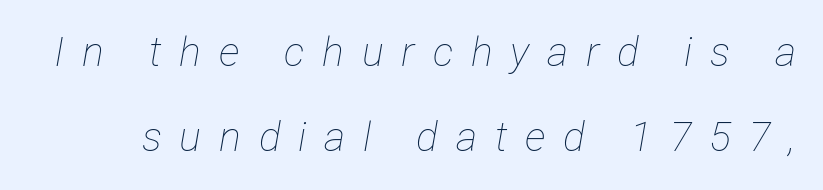
The strip under each line holds only bare page. The face looks like a standard text weight, possibly lighter. The rendering inserts visible extra space after every character. Proportional: the letters do not fall into vertical columns.
